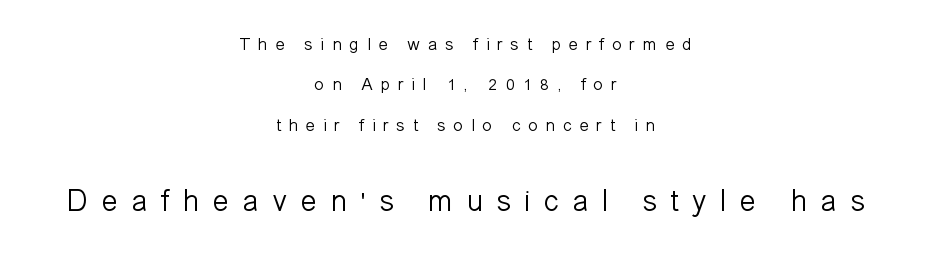
Q: Is the text bold? A: No.
Q: Is the text italic (slanted)? A: No, it is upright.
Q: Is the typeface a serif or a sans-serif typeface? A: Sans-serif.
Q: Is the text underlined? A: No.
Q: How is the paragraph aligned? A: Centered.
Q: Is the spacing between letters normal or unusually wide? A: Unusually wide.
Q: Is the spacing between lines tight, normal or loose? A: Loose.
Q: Which block of text is set in a larger size, the first (top) or the second (bottom)? A: The second (bottom) one.
Q: Width (condensed, normal, or wide)? A: Normal.
Q: Stroke contrast? A: Low.
Q: x-height? A: Medium.
Q: Monospaced? A: No.
